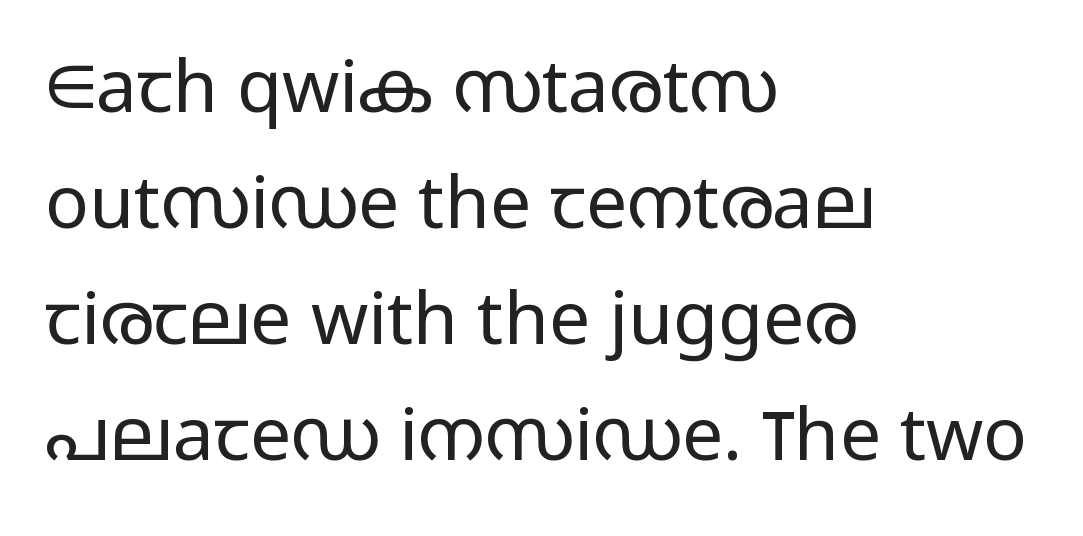
Unmarked baselines from the first word to the last. A typesetter would call this proportional, since set widths differ per character. Vertically, the passage feels balanced, rows spaced as you'd expect. I'd call this a sans setting — the letters go barefoot. The letterforms sit shoulder to shoulder at normal distance.
